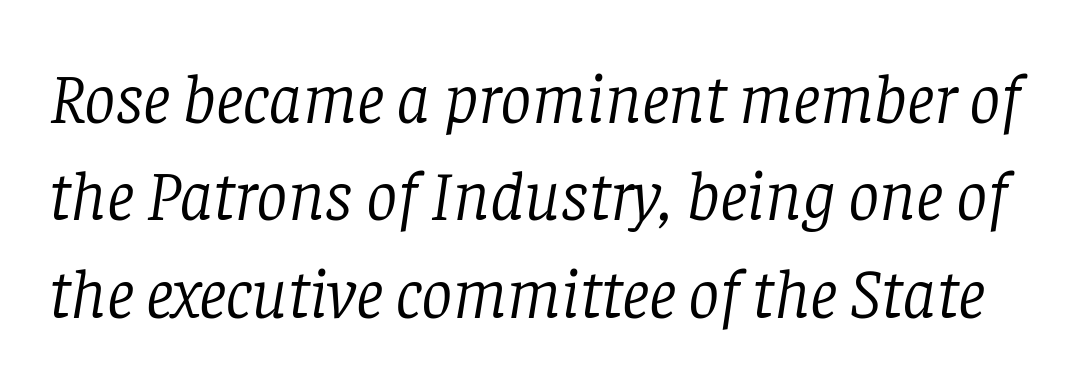
Q: Is the text bold? A: No.
Q: Is the text italic (slanted)? A: Yes, it leans right by about 8 degrees.
Q: Is the typeface a serif or a sans-serif typeface? A: Serif.
Q: Is the text underlined? A: No.
Q: Is the spacing between letters normal or unusually wide? A: Normal.
Q: Is the spacing between lines tight, normal or loose? A: Normal.
Q: Width (condensed, normal, or wide)? A: Normal.
Q: Stroke contrast? A: Low.
Q: x-height? A: Large.
Q: Monospaced? A: No.
